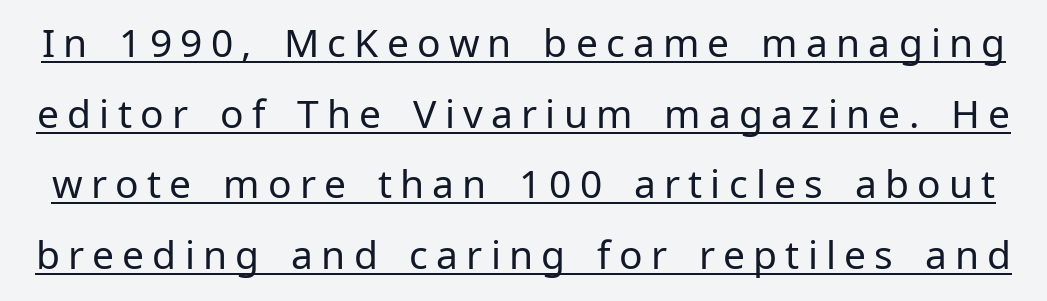
{"serif": "no", "italic": "no", "bold": "no", "weight": "regular", "width": "normal", "stroke_contrast": "low", "x_height": "medium", "monospaced": "no", "underline": "yes", "line_spacing_ratio": 1.81, "letter_spacing": "wide", "letter_spacing_em": 0.21, "glyph_px": 39}
